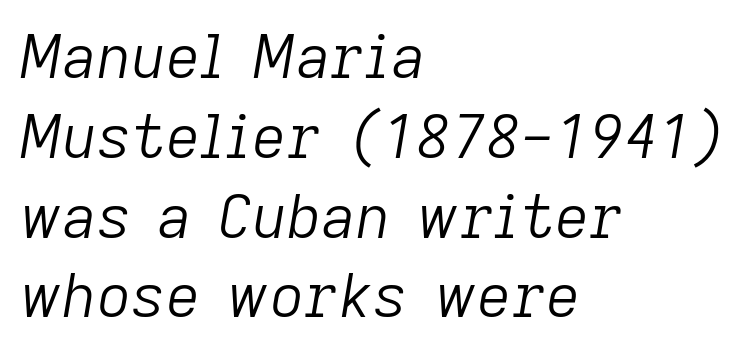
{"italic": "yes", "lean": "right", "slant_degrees": 9, "bold": "no", "weight": "light", "width": "normal", "stroke_contrast": "low", "x_height": "medium", "monospaced": "no", "underline": "no", "align": "left", "line_spacing": "normal", "line_spacing_ratio": 1.33, "letter_spacing": "normal", "letter_spacing_em": 0.0, "glyph_px": 60}
